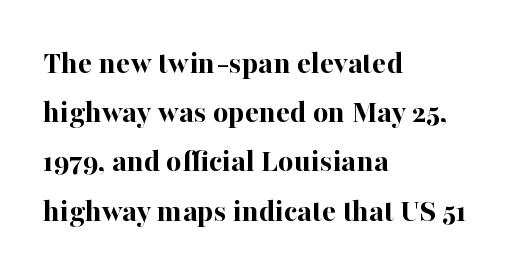
The image shows 33 px bold serif type, upright; set left-aligned, normal line spacing (1.49x), normal letter spacing, not underlined; high stroke contrast and a medium x-height.
